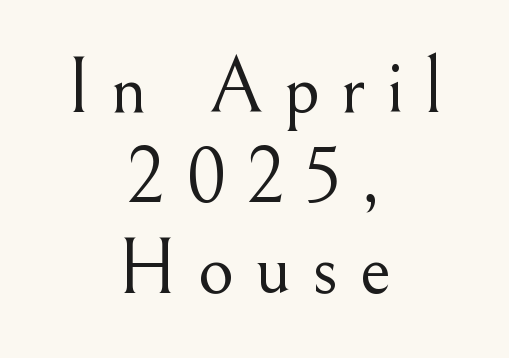
Q: Is the text bold? A: No.
Q: Is the text italic (slanted)? A: No, it is upright.
Q: Is the typeface a serif or a sans-serif typeface? A: Serif.
Q: Is the text underlined? A: No.
Q: How is the paragraph aligned? A: Centered.
Q: Is the spacing between letters normal or unusually wide? A: Unusually wide.
Q: Is the spacing between lines tight, normal or loose? A: Tight.
Q: Width (condensed, normal, or wide)? A: Normal.
Q: Stroke contrast? A: Medium.
Q: x-height? A: Small.
Q: Monospaced? A: No.
